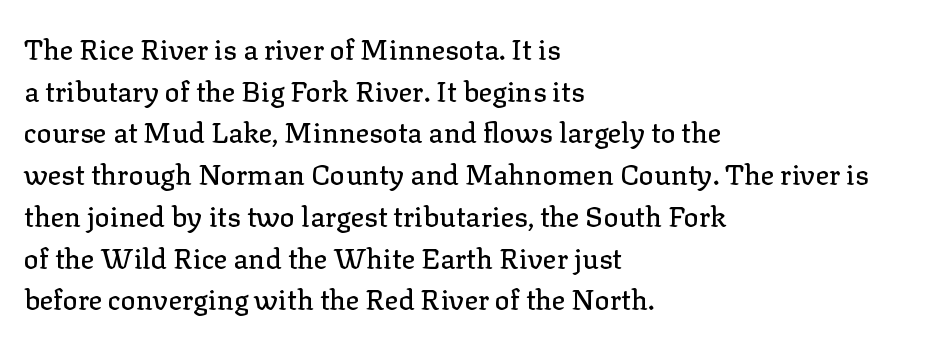
The image shows 28 px serif type, upright; set left-aligned, normal line spacing (1.49x), normal letter spacing, not underlined; low stroke contrast and a medium x-height.
